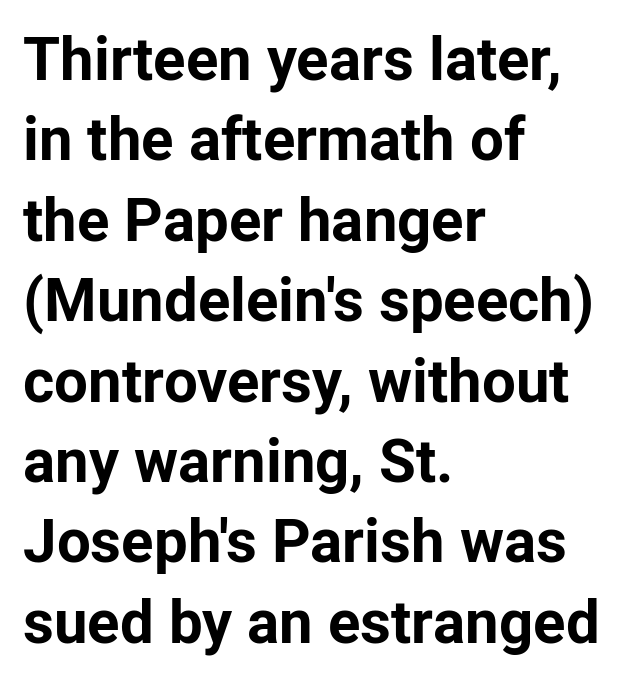
Q: Is the text bold? A: Yes.
Q: Is the text italic (slanted)? A: No, it is upright.
Q: Is the typeface a serif or a sans-serif typeface? A: Sans-serif.
Q: Is the text underlined? A: No.
Q: How is the paragraph aligned? A: Left-aligned.
Q: Is the spacing between letters normal or unusually wide? A: Normal.
Q: Is the spacing between lines tight, normal or loose? A: Normal.
Q: Width (condensed, normal, or wide)? A: Normal.
Q: Stroke contrast? A: Low.
Q: x-height? A: Medium.
Q: Monospaced? A: No.
